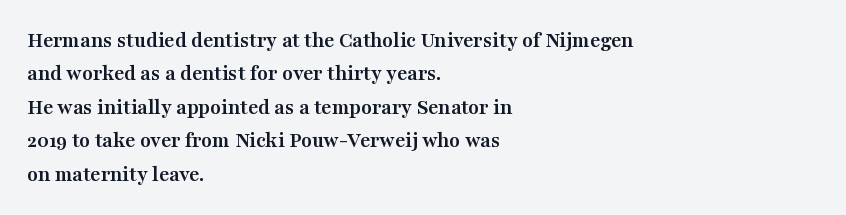
The image shows 22 px bold type, upright; set left-aligned, normal line spacing (1.52x), normal letter spacing, not underlined.
